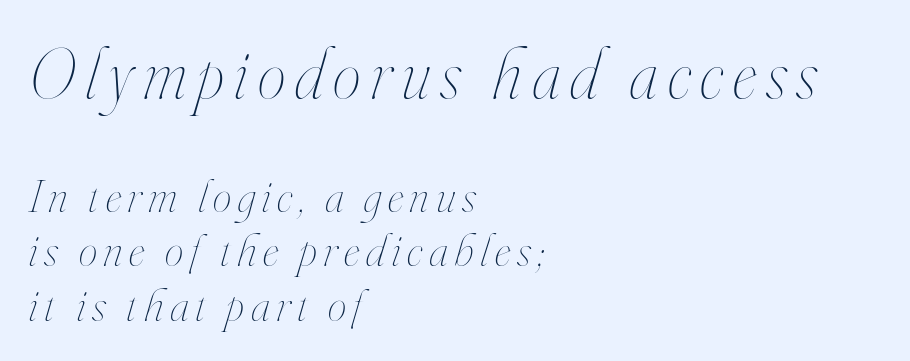
The image shows 71 px thin, condensed type, italic (leaning right); set left-aligned, tight line spacing (1.15x), not underlined; the first (top) block is 1.51x larger; high stroke contrast and a small x-height.
